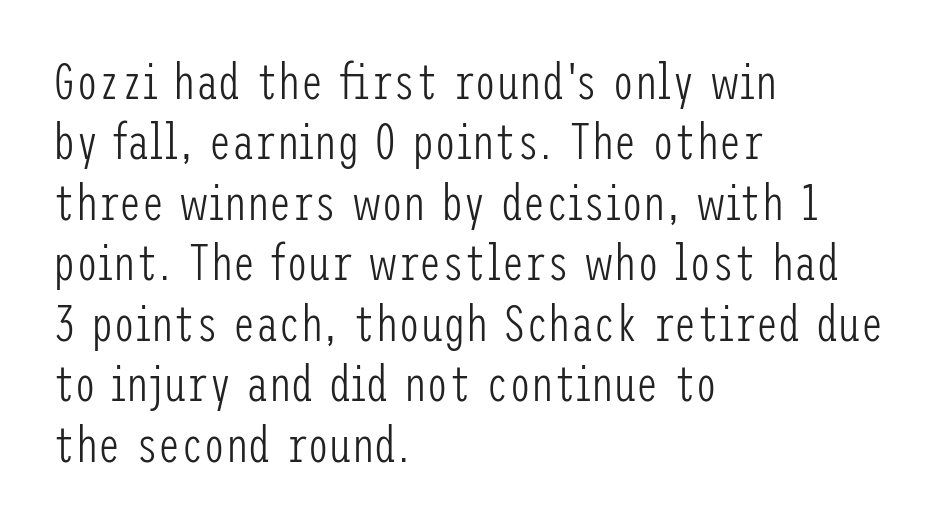
Stroke thickness stays within the range of a standard reading face or lighter. Quick note: not italic, upright. The string is rendered with underlining switched off. Here the glyphs are tracked normally, forming tight word shapes.
